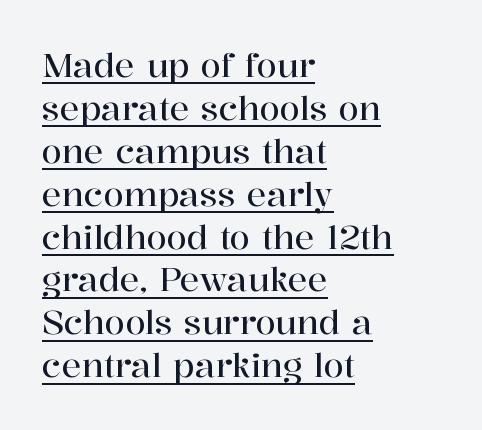
The image shows 33 px serif type, upright; set left-aligned, normal line spacing (1.3x), normal letter spacing, underlined; high stroke contrast and a medium x-height.
